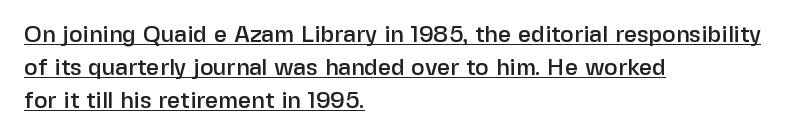
The image shows 23 px text type, upright; set left-aligned, normal line spacing (1.43x), normal letter spacing, underlined.
